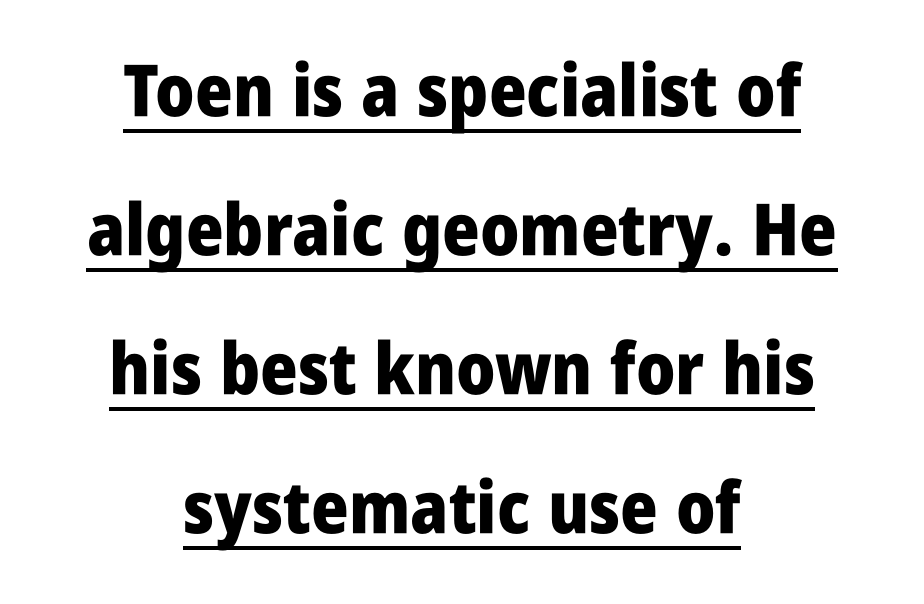
Q: Is the text bold? A: Yes.
Q: Is the text italic (slanted)? A: No, it is upright.
Q: Is the typeface a serif or a sans-serif typeface? A: Sans-serif.
Q: Is the text underlined? A: Yes.
Q: How is the paragraph aligned? A: Centered.
Q: Is the spacing between letters normal or unusually wide? A: Normal.
Q: Is the spacing between lines tight, normal or loose? A: Loose.
Q: Width (condensed, normal, or wide)? A: Condensed.
Q: Stroke contrast? A: Low.
Q: x-height? A: Large.
Q: Monospaced? A: No.
